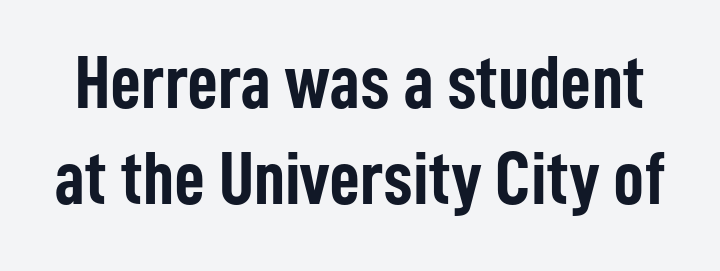
{"serif": "no", "italic": "no", "bold": "yes", "weight": "semibold", "width": "condensed", "stroke_contrast": "low", "x_height": "medium", "monospaced": "no", "underline": "no", "line_spacing": "normal", "line_spacing_ratio": 1.26, "letter_spacing": "normal", "letter_spacing_em": 0.0, "glyph_px": 76}
